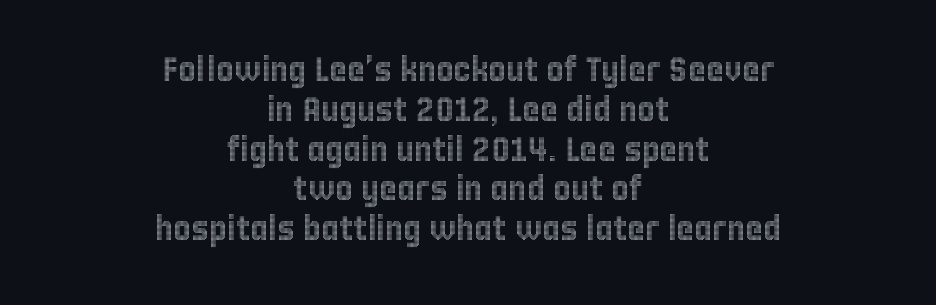
Q: Is the text italic (slanted)? A: No, it is upright.
Q: Is the text underlined? A: No.
Q: How is the paragraph aligned? A: Centered.
Q: Is the spacing between letters normal or unusually wide? A: Normal.
Q: Width (condensed, normal, or wide)? A: Condensed.
Q: x-height? A: Large.
Q: Monospaced? A: No.
